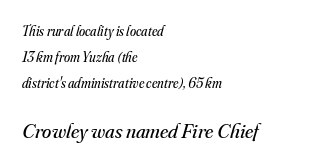
Counters stay open thanks to moderate or lighter strokes. Block two is the big one; block one sits smaller above it. Tracking here is standard; glyphs follow each other at the usual distance. Check the space under the baseline: it is left empty.
